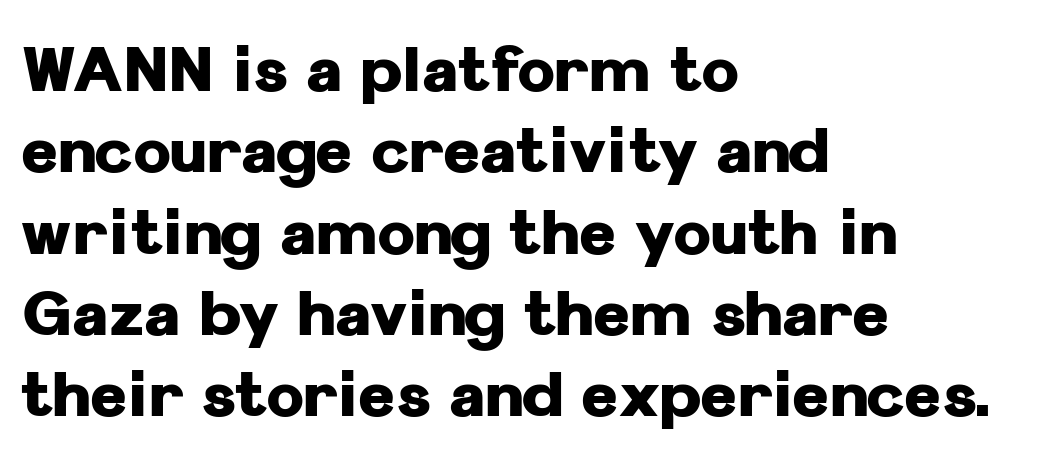
{"serif": "no", "italic": "no", "bold": "yes", "weight": "heavy", "width": "normal", "stroke_contrast": "low", "x_height": "medium", "monospaced": "no", "underline": "no", "align": "left", "line_spacing": "normal", "line_spacing_ratio": 1.29, "letter_spacing": "normal", "letter_spacing_em": 0.0, "glyph_px": 63}
